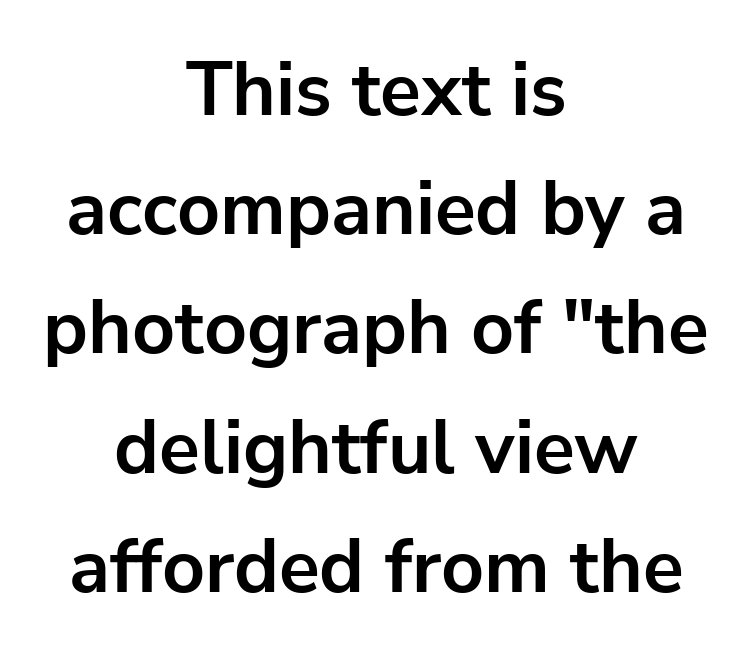
{"serif": "no", "italic": "no", "bold": "yes", "weight": "bold", "width": "normal", "stroke_contrast": "low", "x_height": "medium", "monospaced": "no", "underline": "no", "align": "center", "line_spacing": "normal", "line_spacing_ratio": 1.59, "letter_spacing": "normal", "letter_spacing_em": 0.0, "glyph_px": 75}
